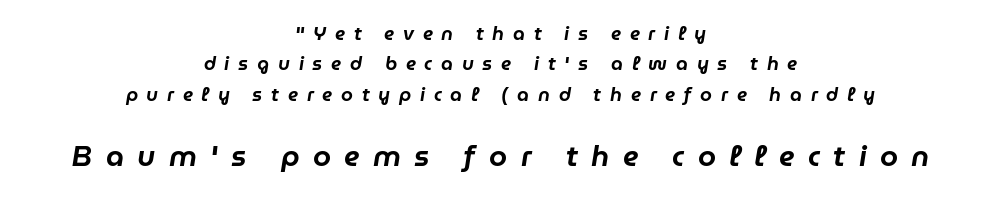
{"italic": "yes", "lean": "right", "slant_degrees": 9, "width": "normal", "stroke_contrast": "low", "x_height": "medium", "monospaced": "no", "underline": "no", "align": "center", "line_spacing": "normal", "line_spacing_ratio": 1.6, "letter_spacing": "wide", "letter_spacing_em": 0.46, "larger_block": "second", "size_ratio": 1.53, "glyph_px": 29}
